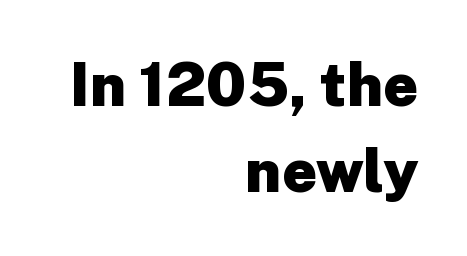
{"serif": "no", "italic": "no", "bold": "yes", "weight": "heavy", "width": "normal", "stroke_contrast": "low", "x_height": "medium", "monospaced": "no", "underline": "no", "align": "right", "line_spacing": "normal", "line_spacing_ratio": 1.44, "letter_spacing": "normal", "letter_spacing_em": 0.0, "glyph_px": 60}
